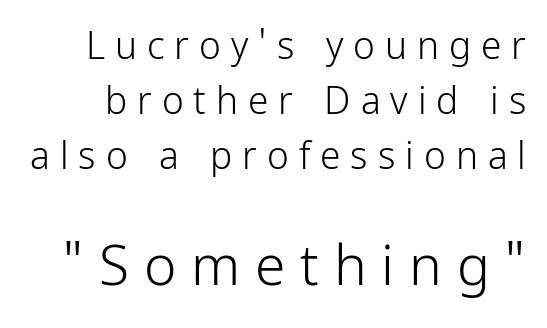
The image shows 55 px light, condensed sans-serif type, upright; set normal line spacing (1.49x), unusually wide letter spacing (+0.27 em), not underlined; the second (bottom) block is 1.49x larger; low stroke contrast and a medium x-height.
